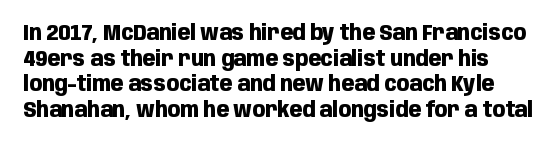
The image shows 21 px bold type, upright; set line spacing 1.22x, normal letter spacing, not underlined.
